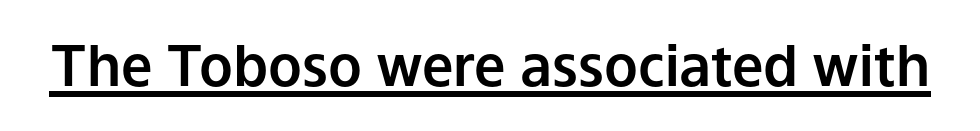
Q: Is the text italic (slanted)? A: No, it is upright.
Q: Is the typeface a serif or a sans-serif typeface? A: Sans-serif.
Q: Is the text underlined? A: Yes.
Q: Is the spacing between letters normal or unusually wide? A: Normal.
Q: Width (condensed, normal, or wide)? A: Normal.
Q: Stroke contrast? A: Low.
Q: x-height? A: Medium.
Q: Monospaced? A: No.
